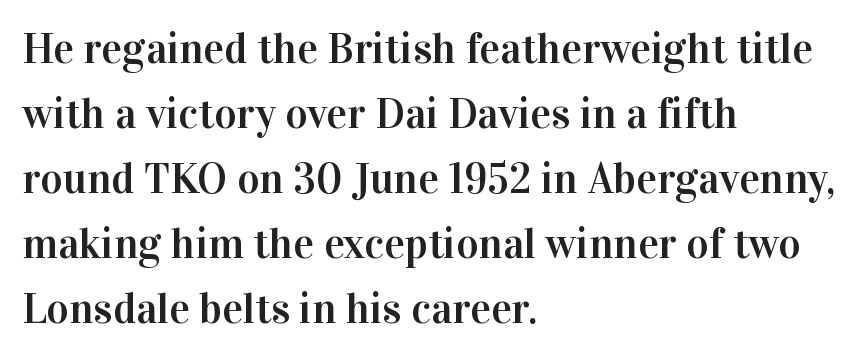
The image shows 43 px serif type, upright; set left-aligned, normal line spacing (1.51x), normal letter spacing, not underlined; high stroke contrast and a medium x-height.
